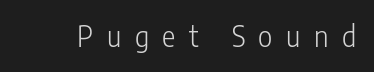
Q: Is the text bold? A: No.
Q: Is the text italic (slanted)? A: No, it is upright.
Q: Is the typeface a serif or a sans-serif typeface? A: Sans-serif.
Q: Is the text underlined? A: No.
Q: Is the spacing between letters normal or unusually wide? A: Unusually wide.
Q: Width (condensed, normal, or wide)? A: Condensed.
Q: Stroke contrast? A: Low.
Q: x-height? A: Medium.
Q: Monospaced? A: No.
